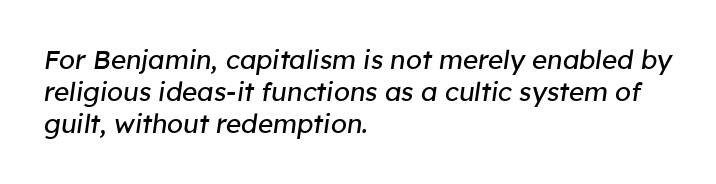
{"italic": "yes", "lean": "right", "slant_degrees": 8, "bold": "no", "underline": "no", "align": "left", "line_spacing_ratio": 1.24, "letter_spacing": "normal", "letter_spacing_em": 0.0, "glyph_px": 26}
